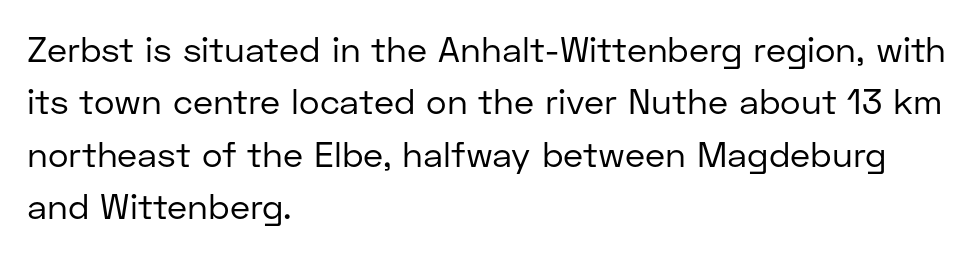
This rendering features lettering with no underline. A typesetter would call this proportional, since set widths differ per character. Line spacing here is normal. The type sits square on the baseline with zero lean.
